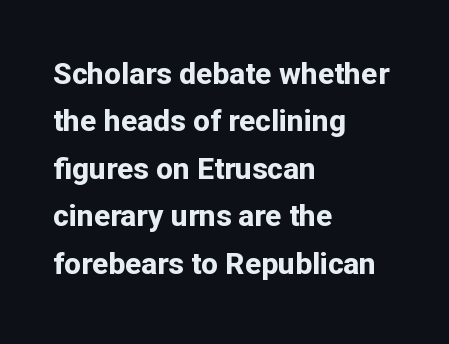
The image shows 30 px bold sans-serif type, upright; set left-aligned, normal line spacing (1.58x), normal letter spacing, not underlined; low stroke contrast and a medium x-height.
